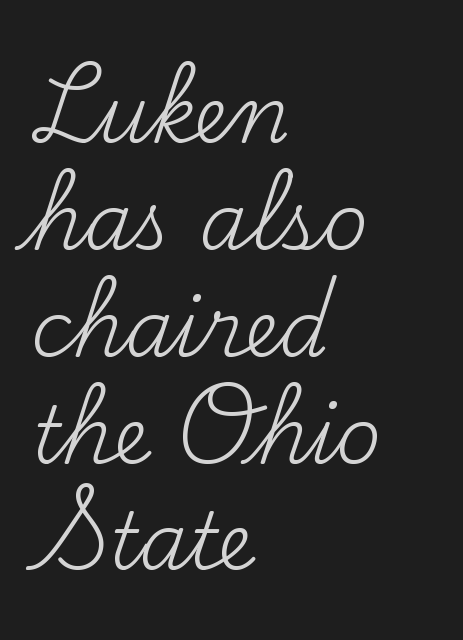
Heaviness? Minimal to ordinary, like unemphasized prose. The passage shown is not underscored anywhere. Do the characters align in a grid? No, the font is proportional. Reading down the block, your eye returns to a fixed left position each line.
